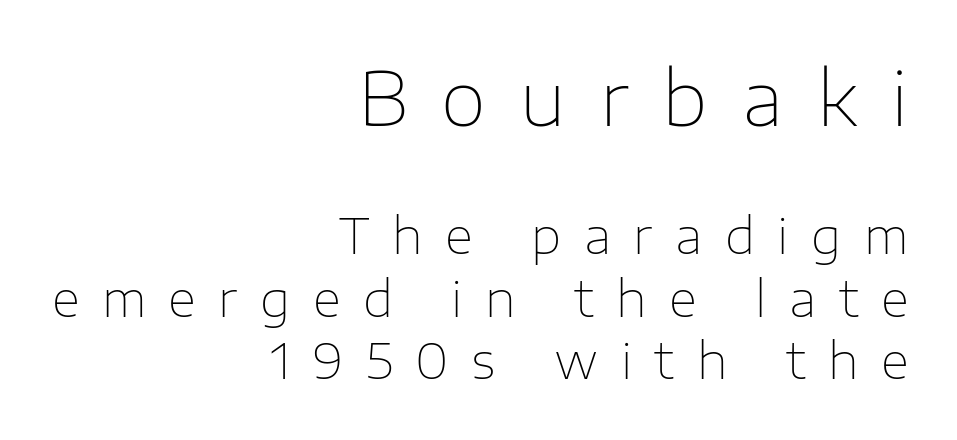
{"serif": "no", "italic": "no", "bold": "no", "weight": "thin", "width": "normal", "stroke_contrast": "low", "x_height": "medium", "monospaced": "no", "underline": "no", "align": "right", "line_spacing": "normal", "line_spacing_ratio": 1.28, "letter_spacing": "wide", "letter_spacing_em": 0.46, "larger_block": "first", "size_ratio": 1.51, "glyph_px": 74}
